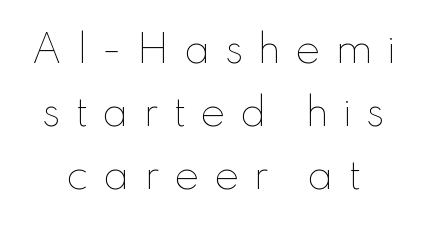
Leading matches the norm, producing a regular column. These glyphs show unthickened strokes, regular width or finer. Ordinary non-slanted type is in use. Check under the words: just untouched page.
